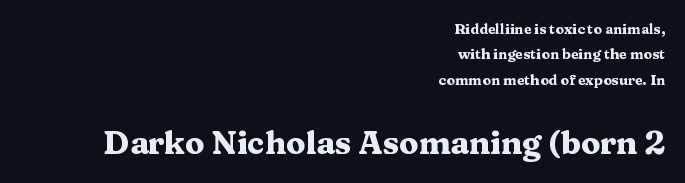
{"serif": "yes", "italic": "no", "bold": "yes", "weight": "heavy", "width": "wide", "stroke_contrast": "medium", "x_height": "medium", "monospaced": "no", "underline": "no", "align": "right", "line_spacing_ratio": 1.81, "letter_spacing": "normal", "letter_spacing_em": 0.0, "larger_block": "second", "size_ratio": 2.29, "glyph_px": 32}
